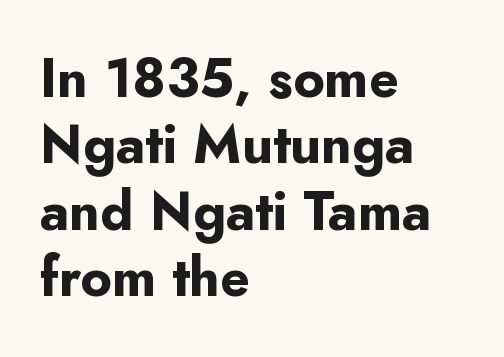
Q: Is the text bold? A: Yes.
Q: Is the text italic (slanted)? A: No, it is upright.
Q: Is the typeface a serif or a sans-serif typeface? A: Sans-serif.
Q: Is the text underlined? A: No.
Q: How is the paragraph aligned? A: Left-aligned.
Q: Is the spacing between letters normal or unusually wide? A: Normal.
Q: Width (condensed, normal, or wide)? A: Normal.
Q: Stroke contrast? A: Low.
Q: x-height? A: Small.
Q: Monospaced? A: No.
